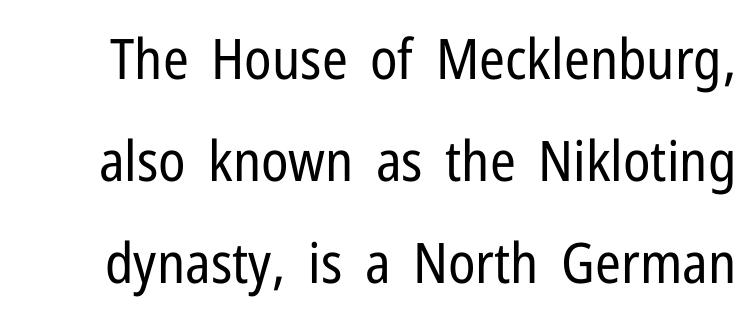
{"serif": "no", "italic": "no", "bold": "no", "weight": "regular", "width": "condensed", "stroke_contrast": "low", "x_height": "medium", "monospaced": "no", "underline": "no", "line_spacing_ratio": 1.82, "letter_spacing": "normal", "letter_spacing_em": 0.0, "glyph_px": 56}
